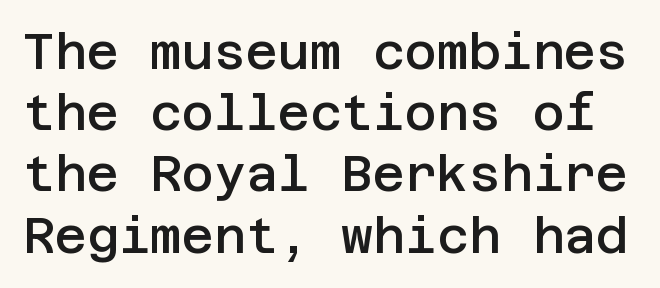
The vertical gap from one line to the next is medium. To sum up the face: it is a sans, with no serifs. On the weight axis this lands at semibold, roughly 600. The string is rendered with underlining switched off.
